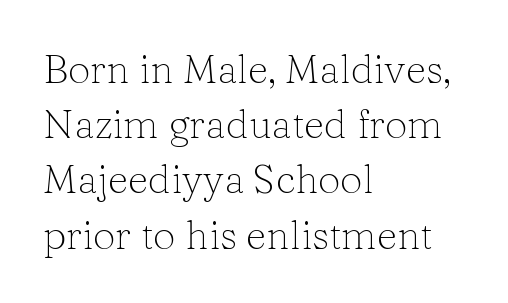
The image shows 40 px light serif type, upright; set left-aligned, normal line spacing (1.38x), normal letter spacing, not underlined; low stroke contrast and a medium x-height.
